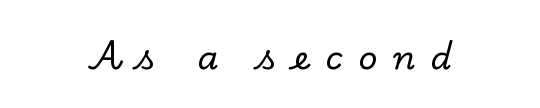
The image shows 33 px serif type; set centered, unusually wide letter spacing (+0.48 em), not underlined; low stroke contrast and a small x-height.
